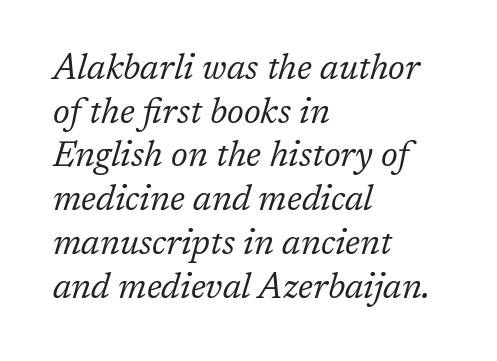
The image shows 35 px regular-weight serif type, italic (leaning right); set left-aligned, normal line spacing (1.25x), normal letter spacing, not underlined; low stroke contrast and a medium x-height.
